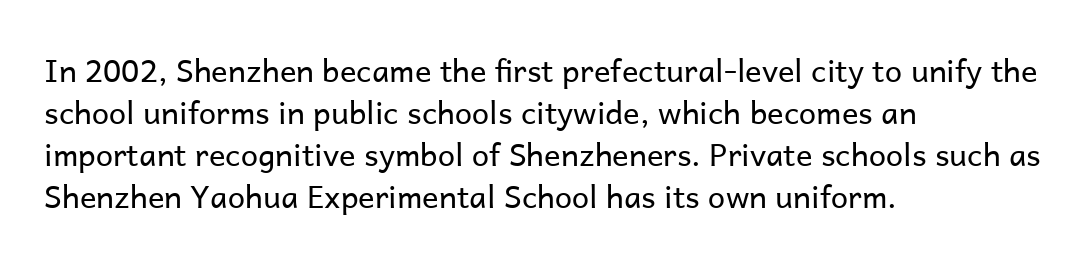
{"serif": "no", "italic": "no", "bold": "no", "weight": "regular", "width": "normal", "stroke_contrast": "low", "x_height": "medium", "monospaced": "no", "underline": "no", "align": "left", "line_spacing": "normal", "line_spacing_ratio": 1.35, "letter_spacing": "normal", "letter_spacing_em": 0.0, "glyph_px": 31}
